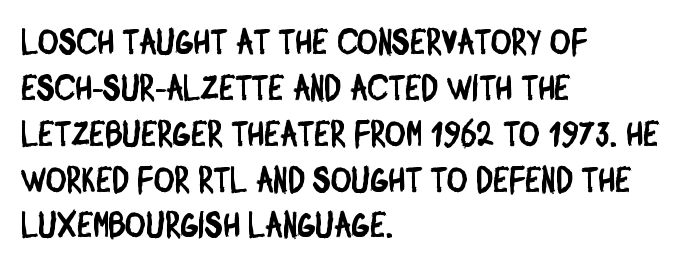
The image shows 35 px condensed sans-serif type; set left-aligned, normal line spacing (1.31x), normal letter spacing, not underlined; low stroke contrast and a large x-height.
